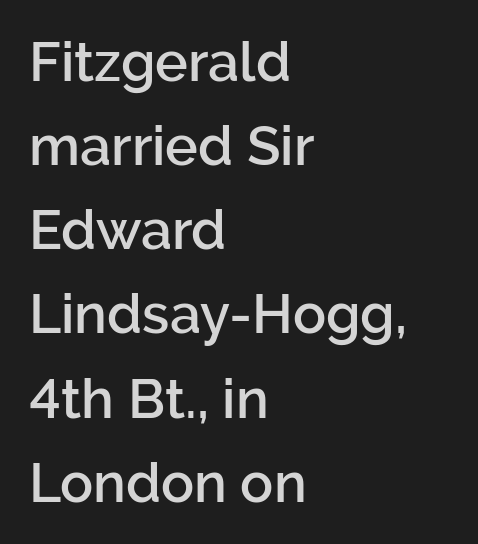
Q: Is the text bold? A: Semi-bold.
Q: Is the text italic (slanted)? A: No, it is upright.
Q: Is the typeface a serif or a sans-serif typeface? A: Sans-serif.
Q: Is the text underlined? A: No.
Q: How is the paragraph aligned? A: Left-aligned.
Q: Is the spacing between letters normal or unusually wide? A: Normal.
Q: Is the spacing between lines tight, normal or loose? A: Normal.
Q: Width (condensed, normal, or wide)? A: Normal.
Q: Stroke contrast? A: Low.
Q: x-height? A: Medium.
Q: Monospaced? A: No.
